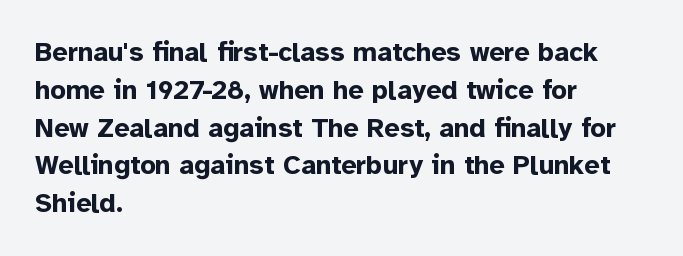
Q: Is the text bold? A: Yes.
Q: Is the text italic (slanted)? A: No, it is upright.
Q: Is the text underlined? A: No.
Q: How is the paragraph aligned? A: Left-aligned.
Q: Is the spacing between letters normal or unusually wide? A: Normal.
Q: Is the spacing between lines tight, normal or loose? A: Normal.
